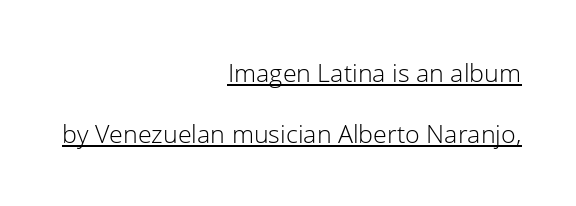
Q: Is the text bold? A: No.
Q: Is the text italic (slanted)? A: No, it is upright.
Q: Is the text underlined? A: Yes.
Q: How is the paragraph aligned? A: Right-aligned.
Q: Is the spacing between letters normal or unusually wide? A: Normal.
Q: Is the spacing between lines tight, normal or loose? A: Loose.
